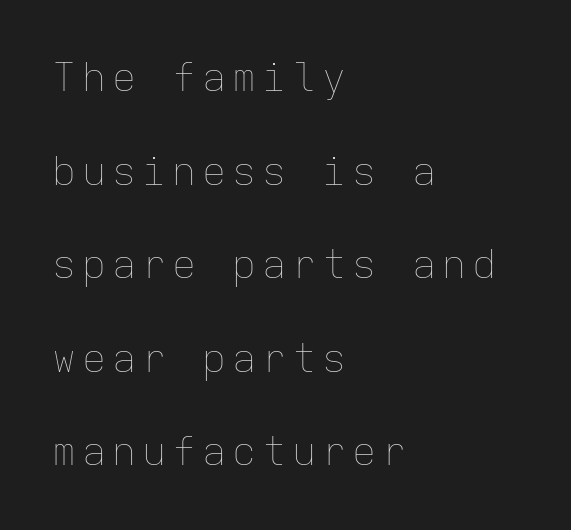
{"italic": "no", "bold": "no", "weight": "thin", "width": "normal", "stroke_contrast": "low", "x_height": "medium", "monospaced": "yes", "underline": "no", "align": "left", "line_spacing": "loose", "line_spacing_ratio": 2.34, "glyph_px": 40}
